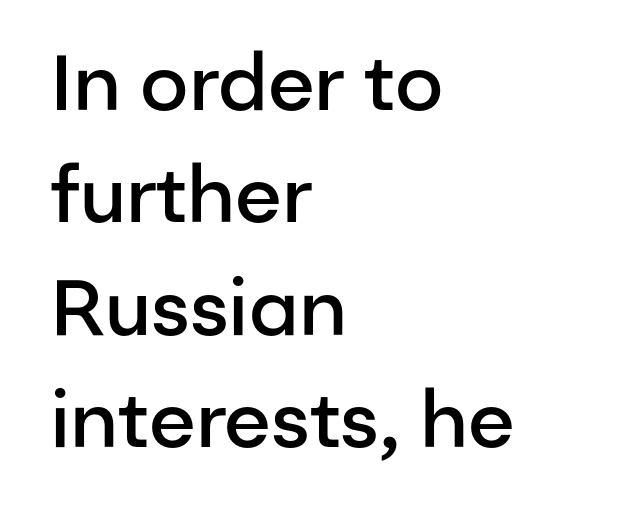
Q: Is the text bold? A: Semi-bold.
Q: Is the text italic (slanted)? A: No, it is upright.
Q: Is the typeface a serif or a sans-serif typeface? A: Sans-serif.
Q: Is the text underlined? A: No.
Q: How is the paragraph aligned? A: Left-aligned.
Q: Is the spacing between letters normal or unusually wide? A: Normal.
Q: Is the spacing between lines tight, normal or loose? A: Normal.
Q: Width (condensed, normal, or wide)? A: Normal.
Q: Stroke contrast? A: Low.
Q: x-height? A: Medium.
Q: Monospaced? A: No.
